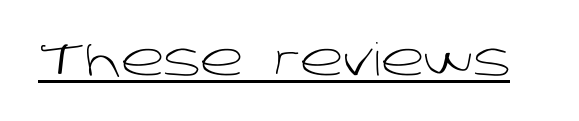
{"serif": "no", "bold": "no", "weight": "light", "width": "normal", "stroke_contrast": "low", "x_height": "large", "monospaced": "no", "underline": "yes", "letter_spacing": "normal", "letter_spacing_em": 0.0, "glyph_px": 45}
